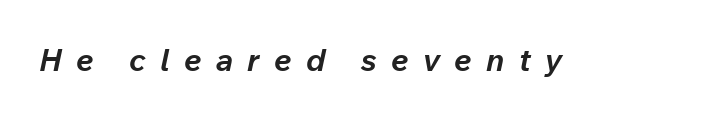
The image shows 31 px bold type, italic (leaning right); set unusually wide letter spacing (+0.46 em), not underlined; low stroke contrast and a medium x-height.
